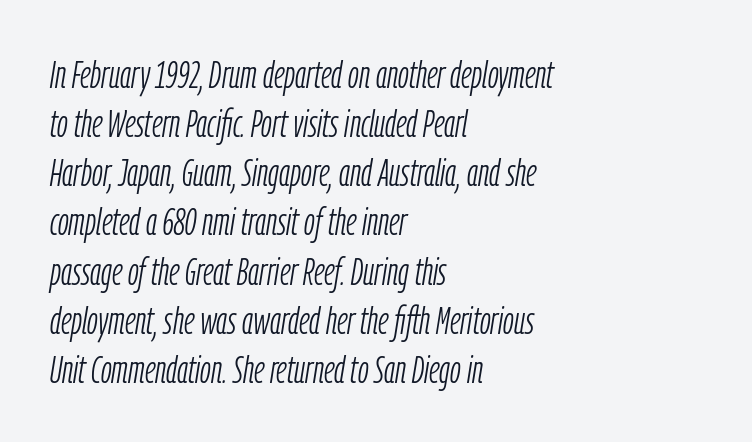
You could not count columns in this text — the font is proportionally spaced. Typeset ragged right — the left edge is the straight one. Plain, unruled lines of type. Designer's note — italics engaged. Rows of type keep a routine distance in the vertical direction. Is the letter spacing exaggerated? No — it looks like the ordinary default.
